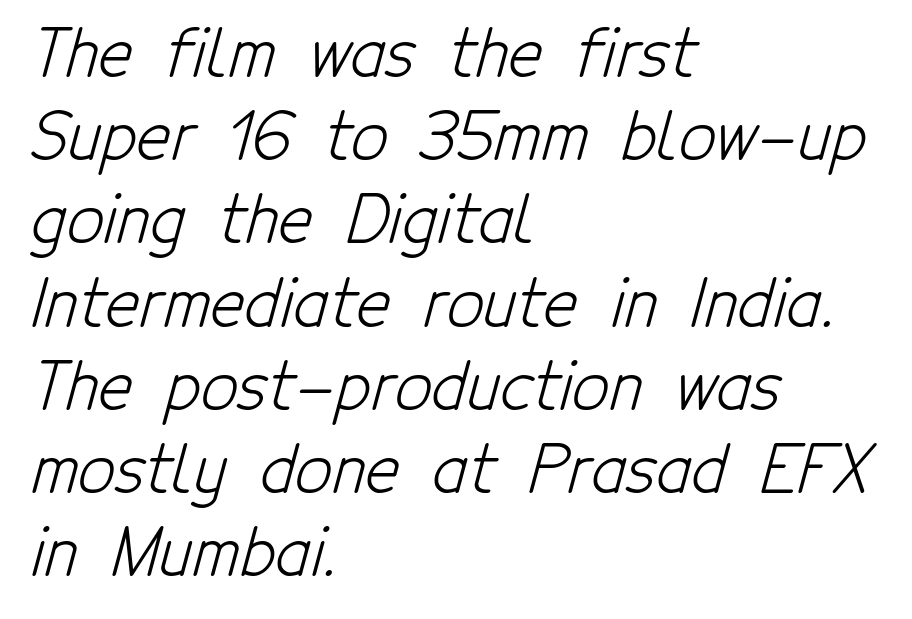
The image shows 65 px light, condensed sans-serif type; set left-aligned, normal line spacing (1.28x), normal letter spacing, not underlined; low stroke contrast and a medium x-height.
